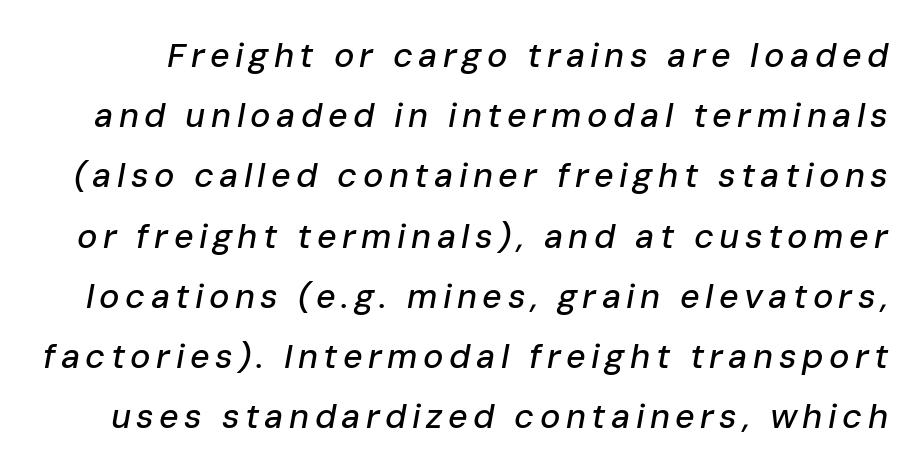
Q: Is the text italic (slanted)? A: Yes, it leans right by about 10 degrees.
Q: Is the text underlined? A: No.
Q: Width (condensed, normal, or wide)? A: Normal.
Q: Stroke contrast? A: Low.
Q: x-height? A: Medium.
Q: Monospaced? A: No.
